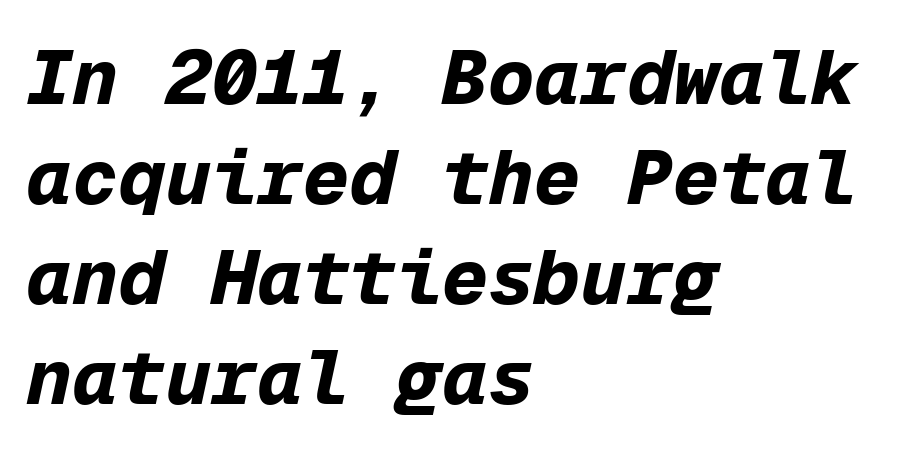
Q: Is the text bold? A: Yes.
Q: Is the text italic (slanted)? A: Yes, it leans right by about 12 degrees.
Q: Is the text underlined? A: No.
Q: How is the paragraph aligned? A: Left-aligned.
Q: Is the spacing between letters normal or unusually wide? A: Normal.
Q: Is the spacing between lines tight, normal or loose? A: Normal.
Q: Width (condensed, normal, or wide)? A: Normal.
Q: Stroke contrast? A: Low.
Q: x-height? A: Medium.
Q: Monospaced? A: Yes.
